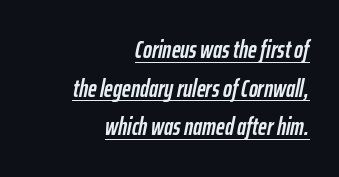
{"italic": "yes", "lean": "right", "slant_degrees": 12, "bold": "yes", "underline": "yes", "align": "right", "line_spacing": "normal", "line_spacing_ratio": 1.61, "letter_spacing": "normal", "letter_spacing_em": 0.0, "glyph_px": 24}
